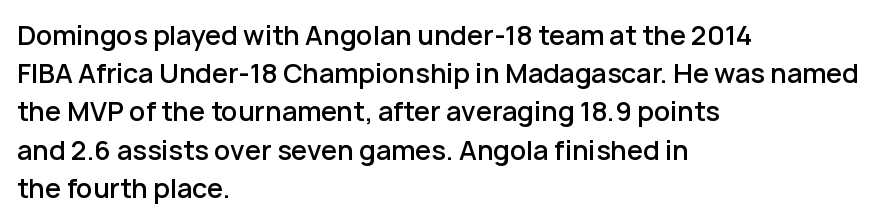
These lines keep a tight, regular rhythm from letter to letter. The rag falls on the right side of this text block. Glance below the letters and you will spot only blank space. Interline gaps are of average width in this sample.
